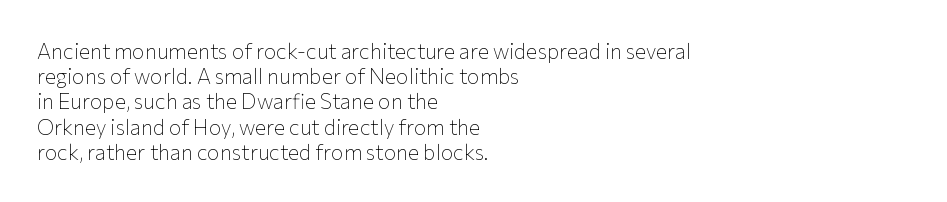
{"italic": "no", "bold": "no", "underline": "no", "align": "left", "line_spacing_ratio": 1.2, "letter_spacing": "normal", "letter_spacing_em": 0.0, "glyph_px": 21}
